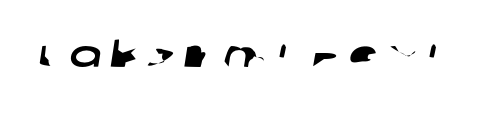
Think of a printed novel: that variable character pitch is what you see here. Each letter's strokes conclude bluntly, with no projecting serifs. What stands out about the letter spacing? Its width — letters are far apart. Glance below the letters and you will spot only blank space.
